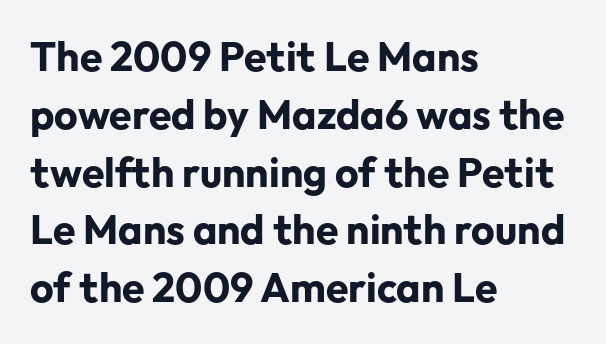
Q: Is the text bold? A: Yes.
Q: Is the text italic (slanted)? A: No, it is upright.
Q: Is the typeface a serif or a sans-serif typeface? A: Sans-serif.
Q: Is the text underlined? A: No.
Q: How is the paragraph aligned? A: Left-aligned.
Q: Is the spacing between letters normal or unusually wide? A: Normal.
Q: Is the spacing between lines tight, normal or loose? A: Normal.
Q: Width (condensed, normal, or wide)? A: Normal.
Q: Stroke contrast? A: Low.
Q: x-height? A: Medium.
Q: Monospaced? A: No.
